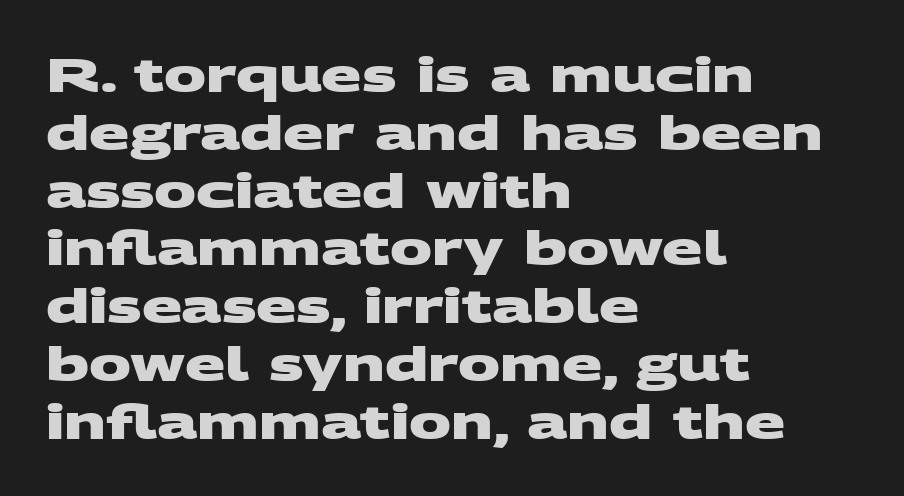
Q: Is the text bold? A: Yes.
Q: Is the typeface a serif or a sans-serif typeface? A: Sans-serif.
Q: Is the text underlined? A: No.
Q: How is the paragraph aligned? A: Left-aligned.
Q: Is the spacing between letters normal or unusually wide? A: Normal.
Q: Width (condensed, normal, or wide)? A: Wide.
Q: Stroke contrast? A: Medium.
Q: x-height? A: Large.
Q: Monospaced? A: No.
